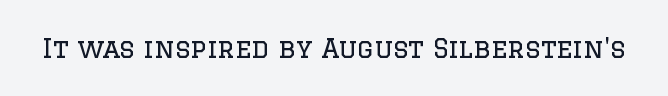
Q: Is the text bold? A: No.
Q: Is the text italic (slanted)? A: No, it is upright.
Q: Is the text underlined? A: No.
Q: Is the spacing between letters normal or unusually wide? A: Normal.
